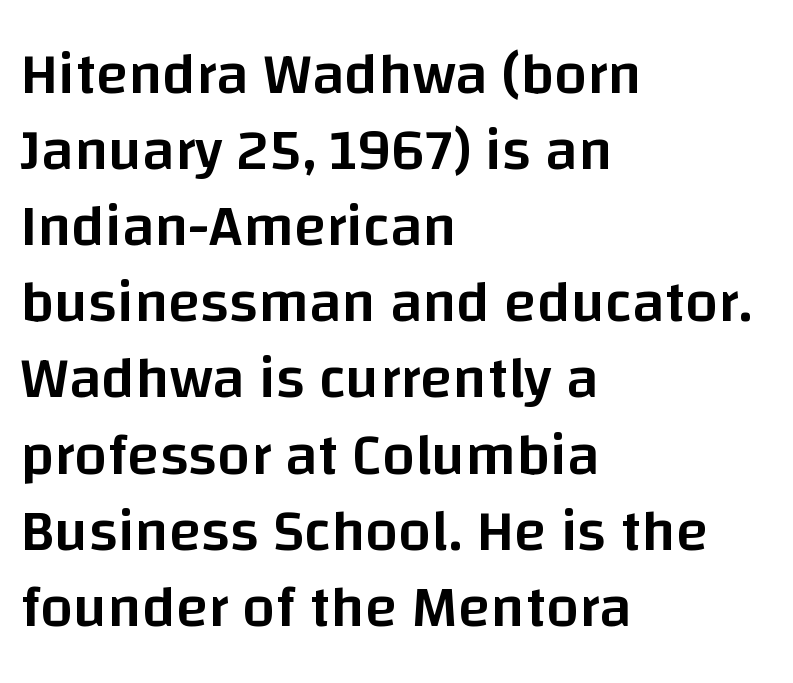
{"serif": "no", "italic": "no", "bold": "semi", "weight": "semibold", "width": "normal", "stroke_contrast": "low", "x_height": "large", "monospaced": "no", "underline": "no", "align": "left", "line_spacing": "normal", "line_spacing_ratio": 1.29, "letter_spacing": "normal", "letter_spacing_em": 0.0, "glyph_px": 59}
